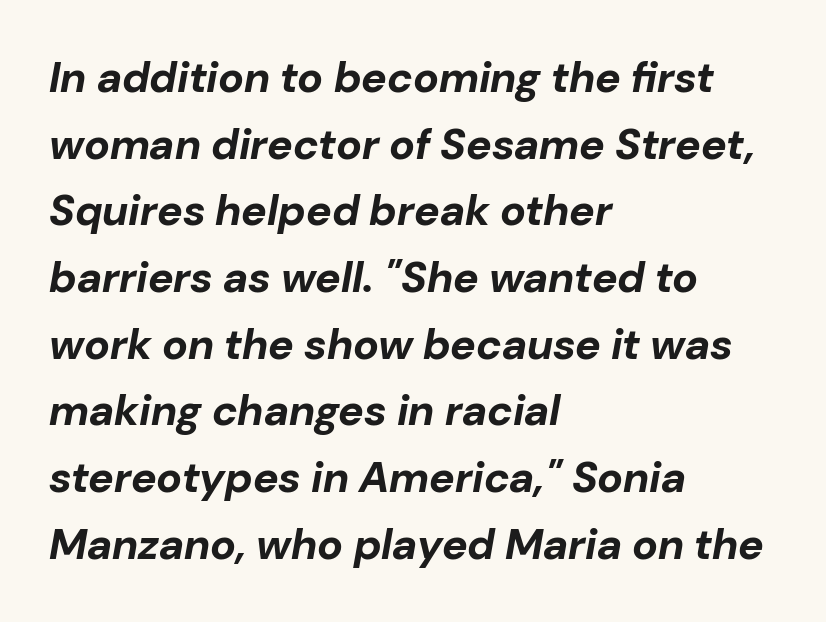
{"italic": "yes", "lean": "right", "slant_degrees": 10, "bold": "yes", "weight": "bold", "width": "normal", "stroke_contrast": "low", "x_height": "medium", "monospaced": "no", "underline": "no", "align": "left", "line_spacing": "normal", "line_spacing_ratio": 1.55, "letter_spacing": "normal", "letter_spacing_em": 0.0, "glyph_px": 43}
